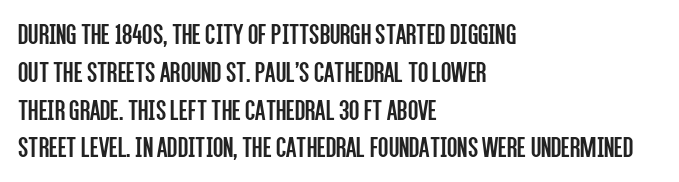
{"serif": "no", "italic": "no", "bold": "no", "weight": "regular", "width": "condensed", "stroke_contrast": "low", "x_height": "large", "monospaced": "no", "underline": "no", "align": "left", "line_spacing": "normal", "line_spacing_ratio": 1.26, "letter_spacing": "normal", "letter_spacing_em": 0.0, "glyph_px": 30}
